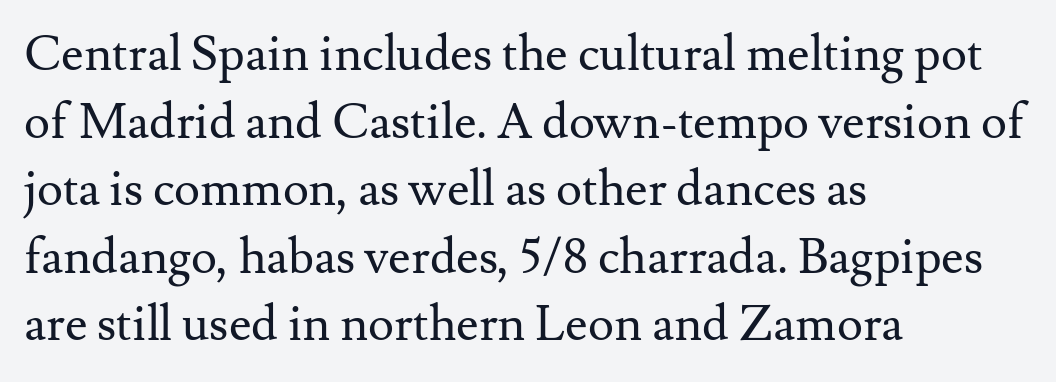
The image shows 49 px regular-weight serif type, upright; set left-aligned, normal line spacing (1.38x), normal letter spacing, not underlined; medium stroke contrast and a small x-height.
